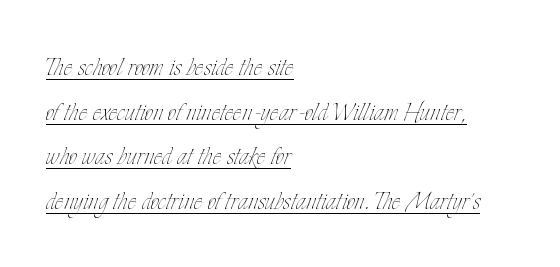
Q: Is the text bold? A: No.
Q: Is the text italic (slanted)? A: Yes.
Q: Is the text underlined? A: Yes.
Q: How is the paragraph aligned? A: Left-aligned.
Q: Is the spacing between letters normal or unusually wide? A: Normal.
Q: Is the spacing between lines tight, normal or loose? A: Normal.
Q: Width (condensed, normal, or wide)? A: Condensed.
Q: Stroke contrast? A: Low.
Q: x-height? A: Small.
Q: Monospaced? A: No.
